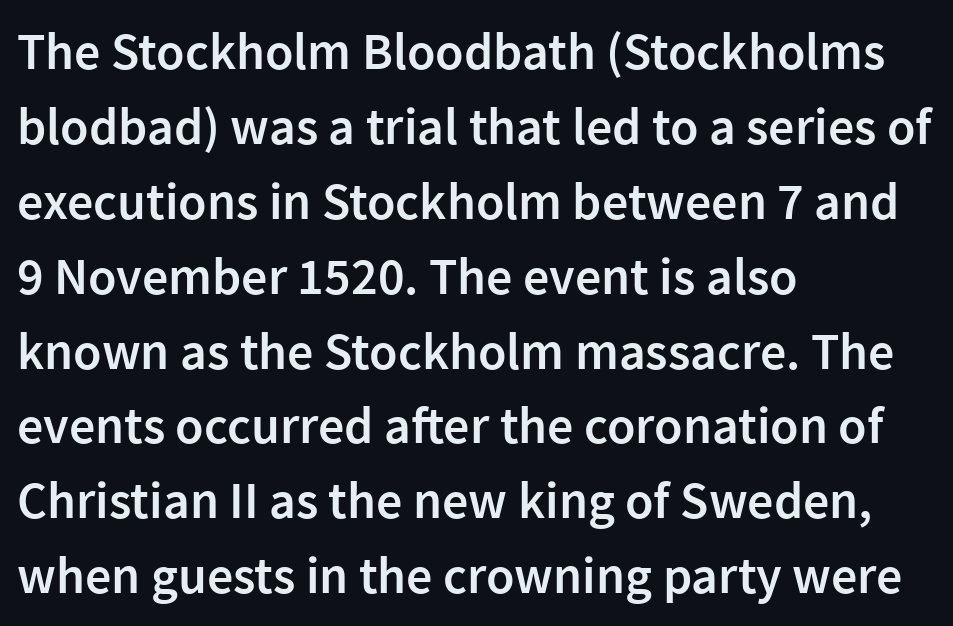
Spacing verdict: proportional, widths tailored to each character. The face used here is rendered with its standard letterfit. Descender tails drop into unmarked territory. Type style note: lacks serifs. Tall strokes in this sample are plumb rather than angled. What's the leading like? Ordinary, nothing unusual.
